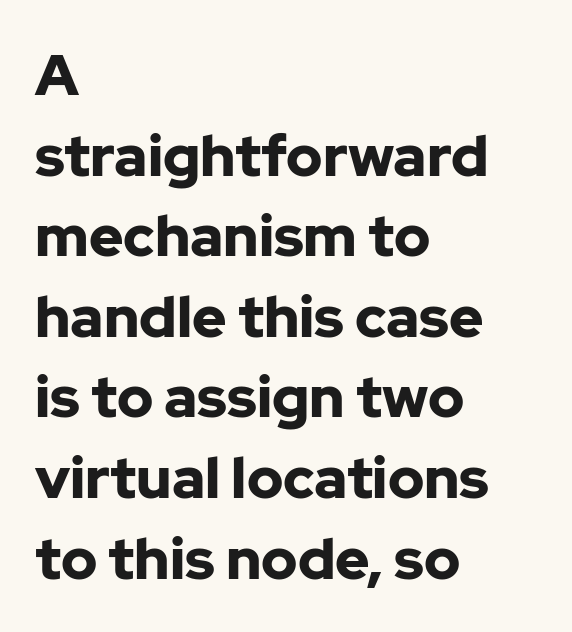
{"serif": "no", "italic": "no", "bold": "yes", "weight": "bold", "width": "normal", "stroke_contrast": "low", "x_height": "medium", "monospaced": "no", "underline": "no", "align": "left", "line_spacing": "normal", "line_spacing_ratio": 1.39, "letter_spacing": "normal", "letter_spacing_em": 0.0, "glyph_px": 58}
